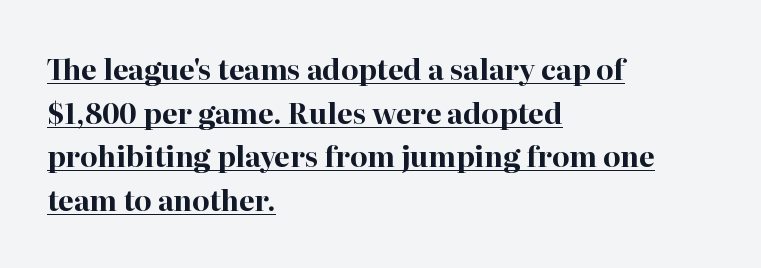
The image shows 28 px bold serif type, upright; set left-aligned, normal line spacing (1.56x), normal letter spacing, underlined; high stroke contrast and a medium x-height.
